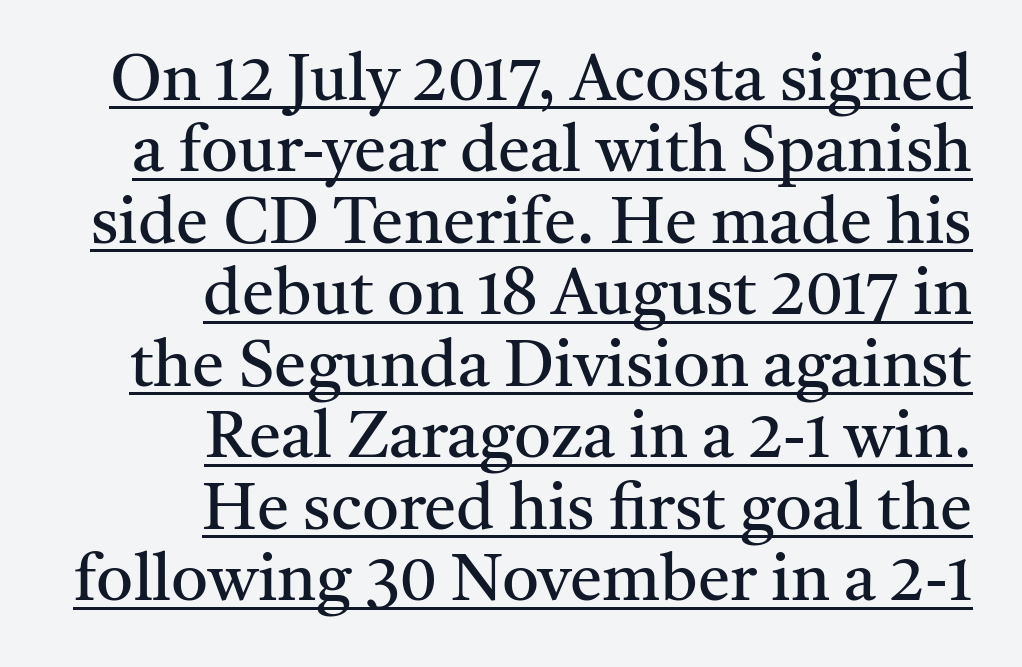
A typesetter would call this proportional, since set widths differ per character. Stroke mass is kept to a normal reading level or below. Descenders here cross a horizontal rule under the line. Horizontal bands of white between lines are thin slivers. Observe the serifs anchoring each vertical stroke in this sample.
